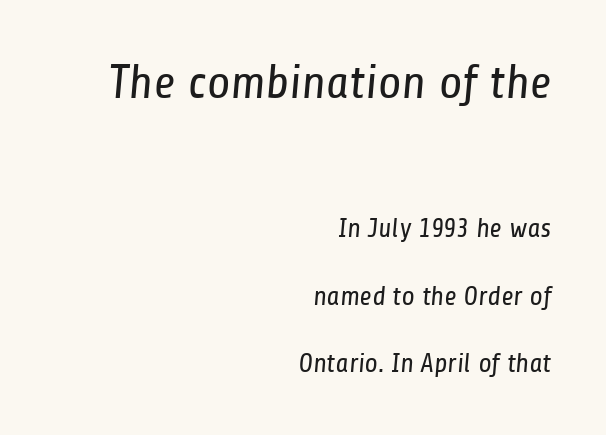
Q: Is the text bold? A: No.
Q: Is the typeface a serif or a sans-serif typeface? A: Sans-serif.
Q: Is the text underlined? A: No.
Q: How is the paragraph aligned? A: Right-aligned.
Q: Is the spacing between letters normal or unusually wide? A: Normal.
Q: Is the spacing between lines tight, normal or loose? A: Loose.
Q: Which block of text is set in a larger size, the first (top) or the second (bottom)? A: The first (top) one.
Q: Width (condensed, normal, or wide)? A: Condensed.
Q: Stroke contrast? A: Low.
Q: x-height? A: Medium.
Q: Monospaced? A: No.
